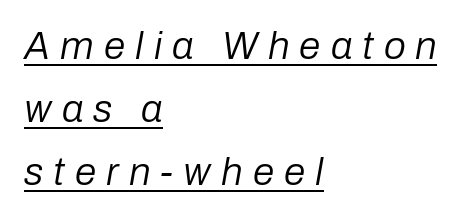
A typesetter would mark this as italic. The font sits on the lighter half of the weight spectrum, regular included. Caption: multi-line text, flush left, ragged right. These lines are rendered in a variable-pitch font. You could only call the tracking loose — the letters float apart.
